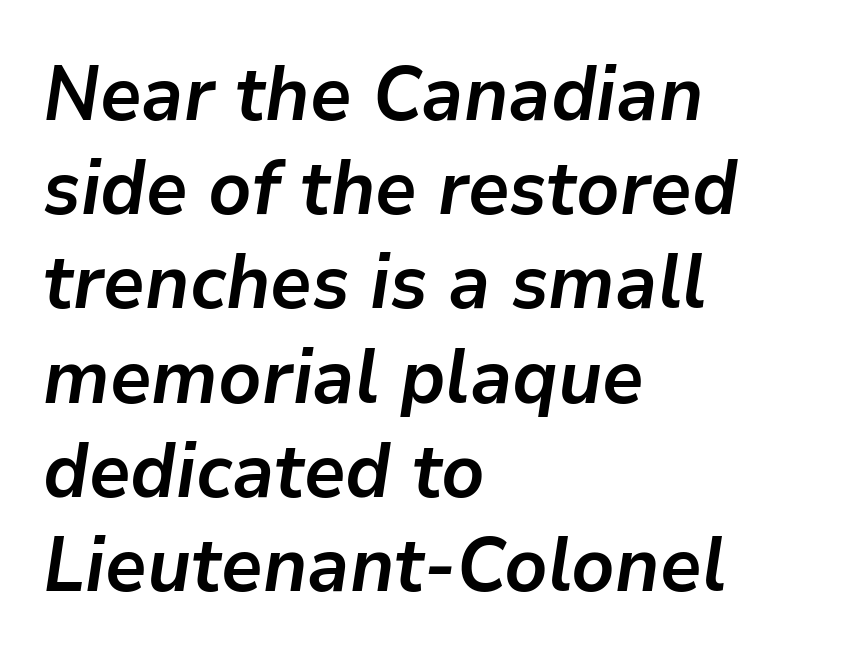
{"italic": "yes", "lean": "right", "slant_degrees": 9, "bold": "yes", "weight": "semibold", "width": "normal", "stroke_contrast": "low", "x_height": "medium", "monospaced": "no", "underline": "no", "align": "left", "line_spacing_ratio": 1.24, "letter_spacing": "normal", "letter_spacing_em": 0.0, "glyph_px": 76}
